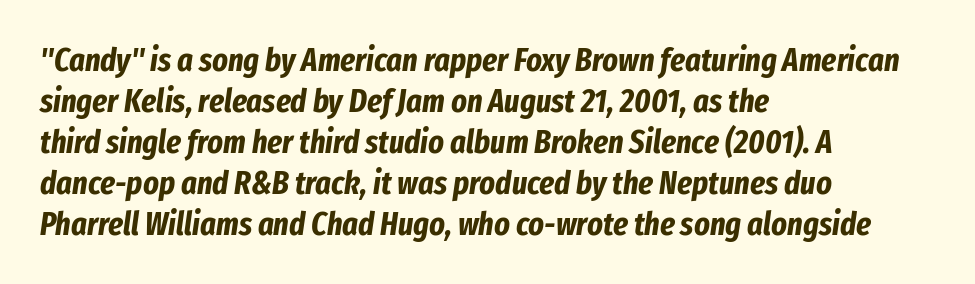
{"italic": "yes", "lean": "right", "slant_degrees": 8, "bold": "yes", "weight": "bold", "width": "condensed", "stroke_contrast": "low", "x_height": "medium", "monospaced": "no", "underline": "no", "align": "left", "line_spacing_ratio": 1.24, "letter_spacing": "normal", "letter_spacing_em": 0.0, "glyph_px": 33}
